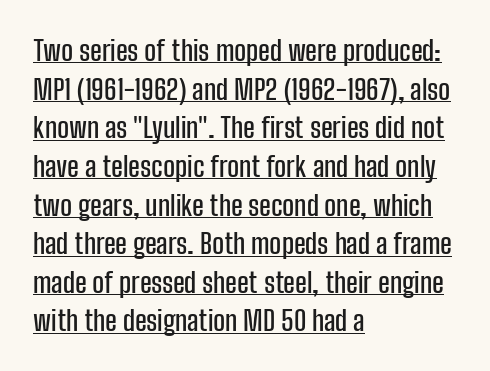
{"serif": "no", "italic": "no", "width": "condensed", "stroke_contrast": "low", "x_height": "medium", "monospaced": "no", "underline": "yes", "align": "left", "line_spacing": "normal", "line_spacing_ratio": 1.38, "letter_spacing": "normal", "letter_spacing_em": 0.0, "glyph_px": 28}
